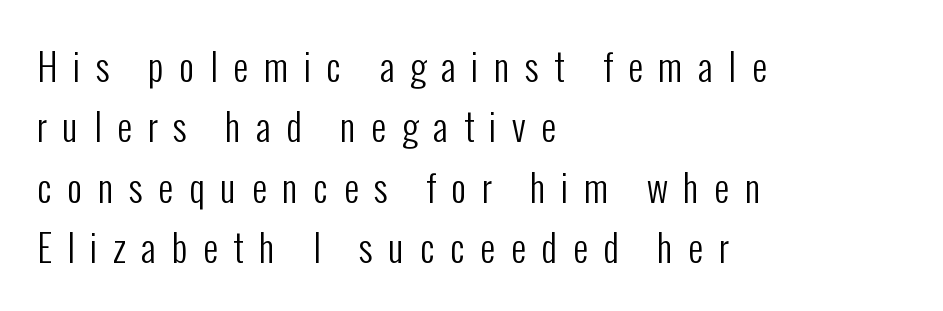
Q: Is the text bold? A: No.
Q: Is the text italic (slanted)? A: No, it is upright.
Q: Is the typeface a serif or a sans-serif typeface? A: Sans-serif.
Q: Is the text underlined? A: No.
Q: How is the paragraph aligned? A: Left-aligned.
Q: Is the spacing between letters normal or unusually wide? A: Unusually wide.
Q: Is the spacing between lines tight, normal or loose? A: Normal.
Q: Width (condensed, normal, or wide)? A: Condensed.
Q: Stroke contrast? A: Low.
Q: x-height? A: Medium.
Q: Monospaced? A: No.
